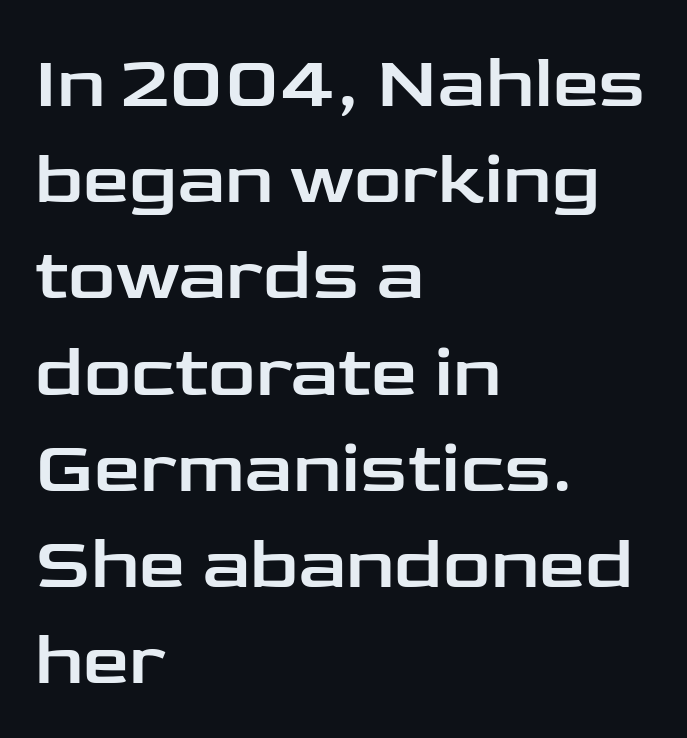
The words here are not underlined. Proportional: the letters do not fall into vertical columns. Evenly set lines give the paragraph a standard silhouette. The lettering stays uniformly vertical, giving the passage a roman look. Short and long lines alike share a common starting point at left.
